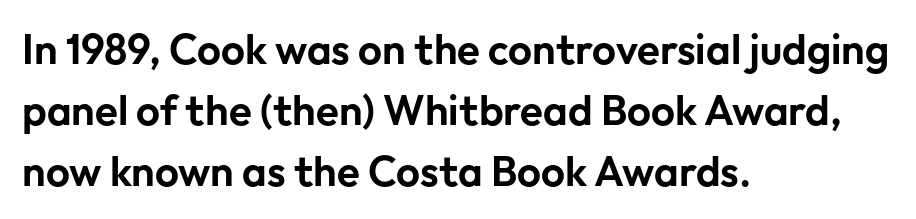
The image shows 42 px sans-serif type, upright; set left-aligned, normal line spacing (1.45x), normal letter spacing, not underlined; low stroke contrast and a medium x-height.
